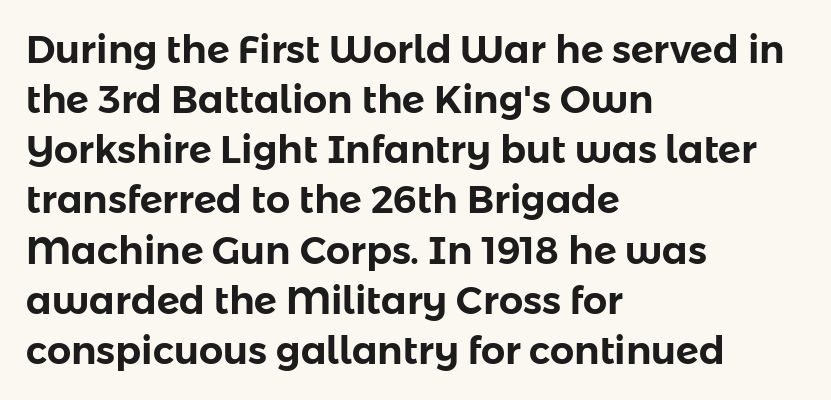
{"serif": "no", "italic": "no", "width": "normal", "stroke_contrast": "low", "x_height": "medium", "monospaced": "no", "underline": "no", "align": "left", "line_spacing": "normal", "line_spacing_ratio": 1.32, "letter_spacing": "normal", "letter_spacing_em": 0.0, "glyph_px": 38}
